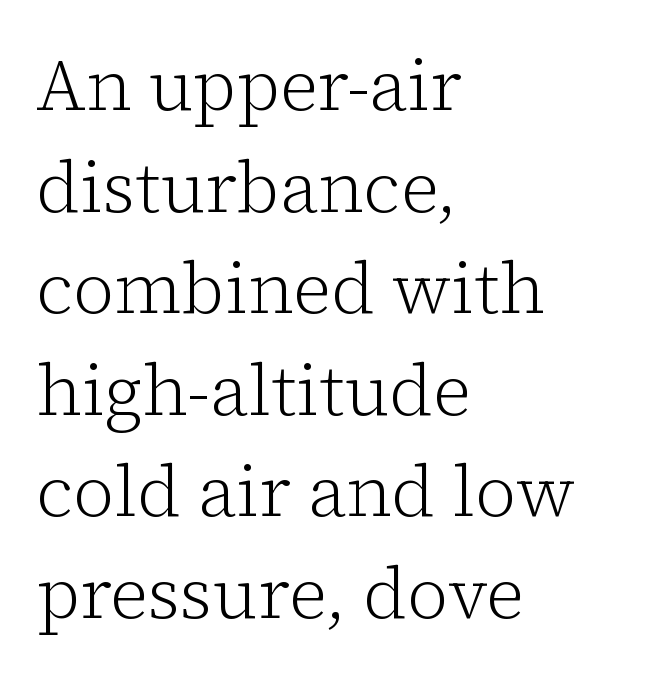
The image shows 71 px light serif type, upright; set left-aligned, normal line spacing (1.43x), normal letter spacing, not underlined; low stroke contrast and a medium x-height.
